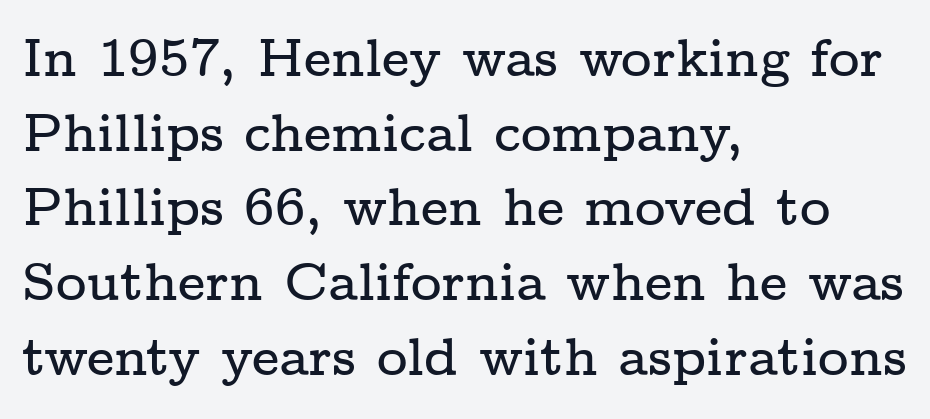
{"serif": "yes", "italic": "no", "width": "wide", "stroke_contrast": "low", "x_height": "medium", "monospaced": "no", "underline": "no", "align": "left", "line_spacing": "normal", "line_spacing_ratio": 1.41, "letter_spacing": "normal", "letter_spacing_em": 0.0, "glyph_px": 53}
